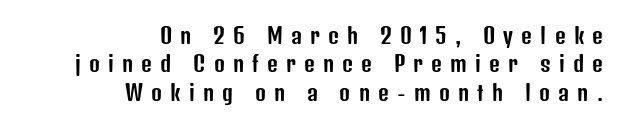
The image shows 21 px text type, upright; set right-aligned, normal line spacing (1.35x), unusually wide letter spacing (+0.39 em), not underlined.
